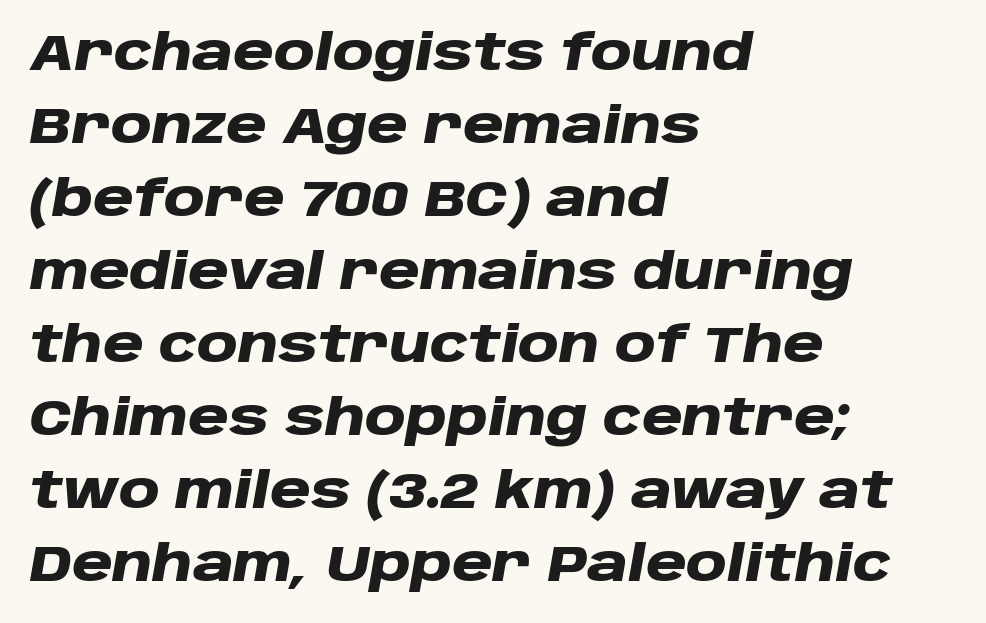
The image shows 50 px heavy, wide type, italic (leaning right); set left-aligned, normal line spacing (1.46x), normal letter spacing, not underlined; low stroke contrast and a large x-height.
